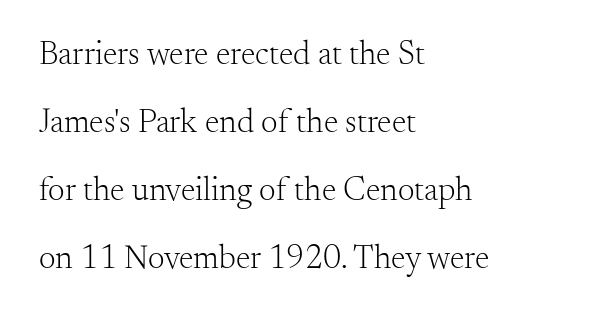
The letters advance in unequal steps, a hallmark of proportional type. The paragraph has a hard left edge and a soft right edge. No heavy texture on the line: the type isn't bold. Typographically, this falls in the serif category. Whoever set this chose breathing room over compactness in the vertical rhythm. Plain, unruled lines of type.
